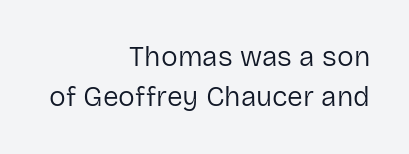
What stands out about the letter spacing? Nothing — it is the standard amount. Words float on clear page, feet unadorned. If you drew a ruler down the right edge, every line would touch it. In terms of leading, this rendering sits right in the middle.
